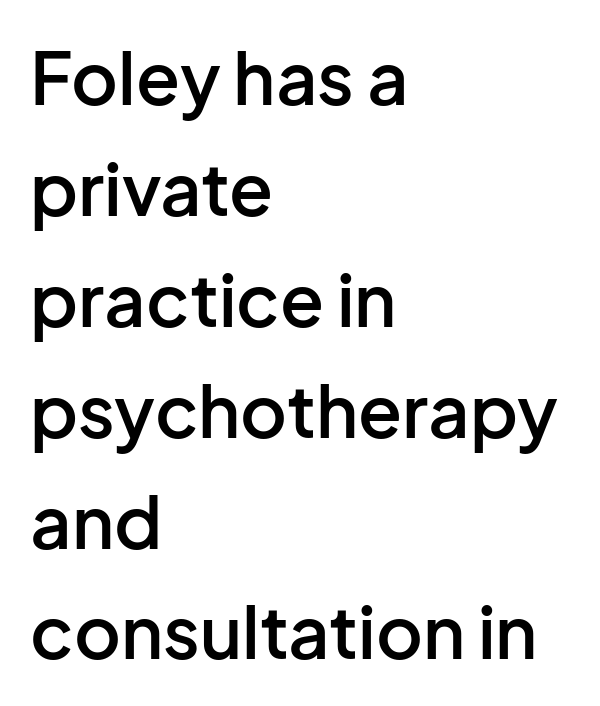
Looks like regular typesetting: each glyph gets only the width it needs. The face used here is a semibold: visibly heavier than regular, lighter than bold. Whoever set this chose a conventional vertical rhythm. The axis of the letterforms is exactly vertical.
